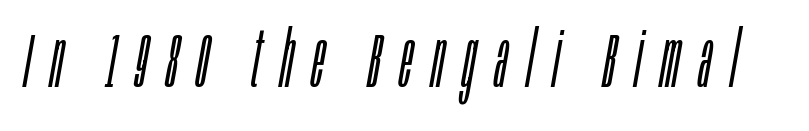
Q: Is the text bold? A: No.
Q: Is the text italic (slanted)? A: Yes, it leans right by about 10 degrees.
Q: Is the text underlined? A: No.
Q: Is the spacing between letters normal or unusually wide? A: Unusually wide.
Q: Width (condensed, normal, or wide)? A: Condensed.
Q: Stroke contrast? A: Low.
Q: x-height? A: Large.
Q: Monospaced? A: No.
